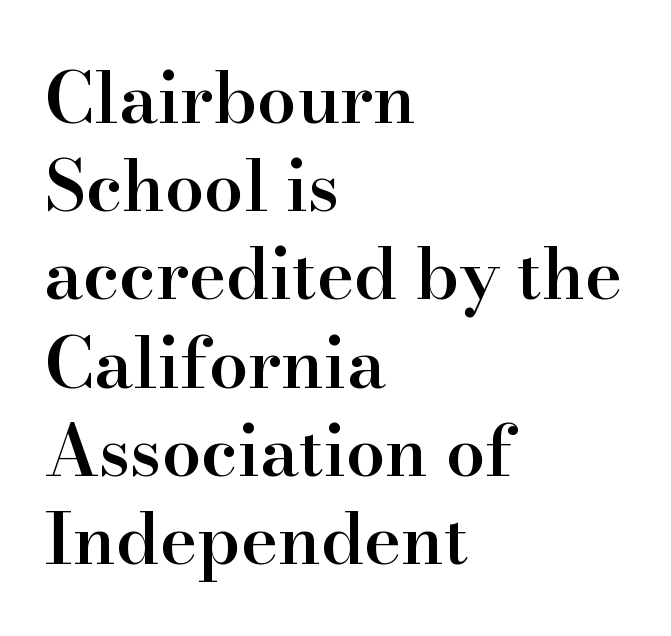
Q: Is the text bold? A: Semi-bold.
Q: Is the text italic (slanted)? A: No, it is upright.
Q: Is the typeface a serif or a sans-serif typeface? A: Serif.
Q: Is the text underlined? A: No.
Q: How is the paragraph aligned? A: Left-aligned.
Q: Is the spacing between letters normal or unusually wide? A: Normal.
Q: Is the spacing between lines tight, normal or loose? A: Normal.
Q: Width (condensed, normal, or wide)? A: Normal.
Q: Stroke contrast? A: High.
Q: x-height? A: Small.
Q: Monospaced? A: No.
